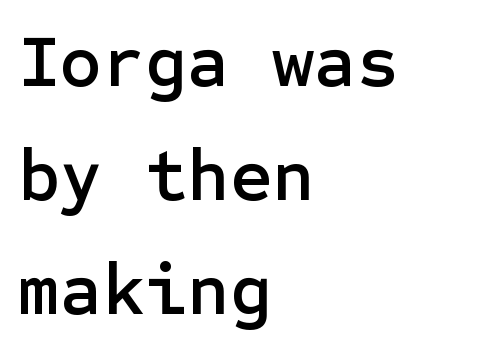
The image shows 73 px sans-serif type, upright; set left-aligned, normal line spacing (1.56x), normal letter spacing, not underlined; low stroke contrast and a medium x-height.
